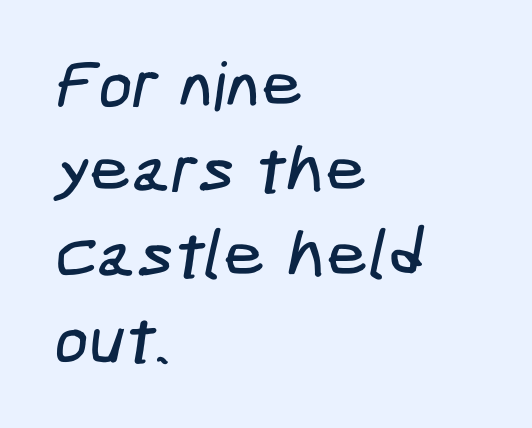
{"serif": "no", "width": "condensed", "stroke_contrast": "low", "x_height": "medium", "underline": "no", "align": "left", "line_spacing": "normal", "line_spacing_ratio": 1.27, "letter_spacing": "normal", "letter_spacing_em": 0.0, "glyph_px": 67}
